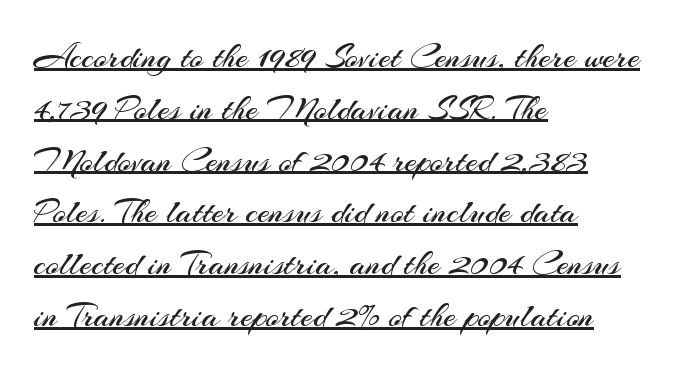
The image shows 35 px regular-weight sans-serif type; set left-aligned, normal line spacing (1.48x), normal letter spacing, underlined; medium stroke contrast and a small x-height.
